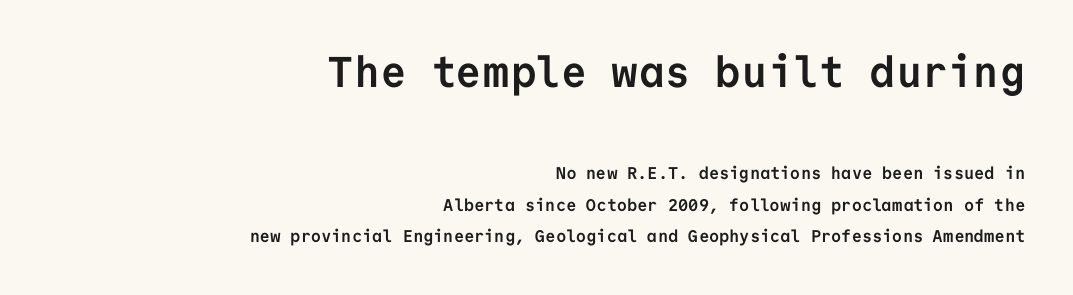
Q: Is the text bold? A: Yes.
Q: Is the text italic (slanted)? A: No, it is upright.
Q: Is the typeface a serif or a sans-serif typeface? A: Sans-serif.
Q: Is the text underlined? A: No.
Q: How is the paragraph aligned? A: Right-aligned.
Q: Is the spacing between letters normal or unusually wide? A: Normal.
Q: Which block of text is set in a larger size, the first (top) or the second (bottom)? A: The first (top) one.
Q: Width (condensed, normal, or wide)? A: Normal.
Q: Stroke contrast? A: Low.
Q: x-height? A: Medium.
Q: Monospaced? A: Yes.
